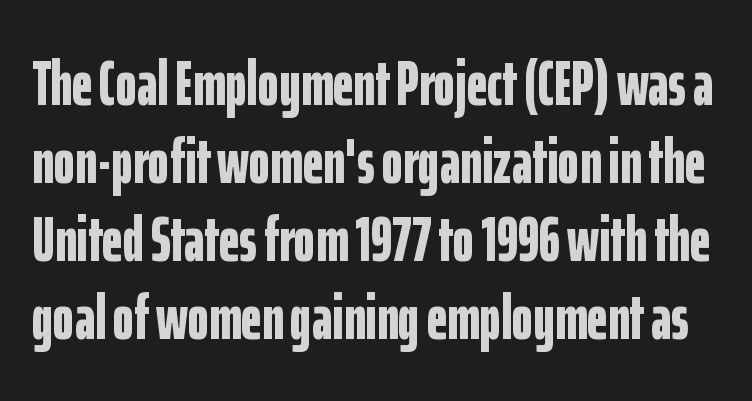
{"serif": "no", "italic": "no", "bold": "yes", "weight": "bold", "width": "condensed", "stroke_contrast": "low", "x_height": "medium", "monospaced": "no", "underline": "no", "line_spacing_ratio": 1.22, "letter_spacing": "normal", "letter_spacing_em": 0.0, "glyph_px": 64}
